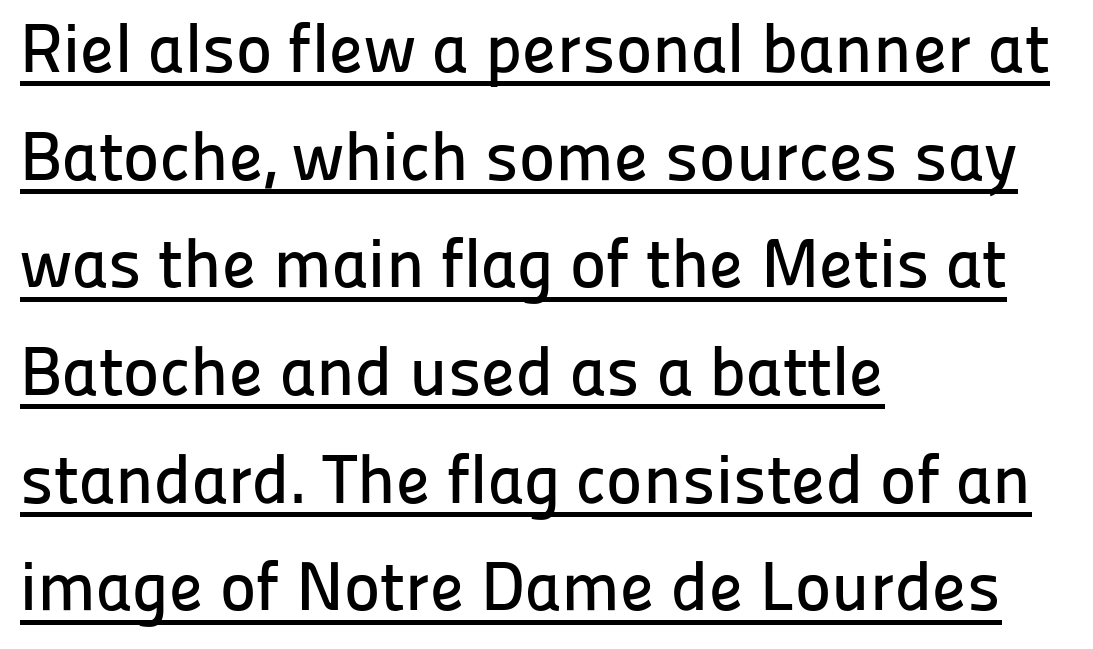
Q: Is the text italic (slanted)? A: No, it is upright.
Q: Is the typeface a serif or a sans-serif typeface? A: Sans-serif.
Q: Is the text underlined? A: Yes.
Q: How is the paragraph aligned? A: Left-aligned.
Q: Is the spacing between letters normal or unusually wide? A: Normal.
Q: Is the spacing between lines tight, normal or loose? A: Normal.
Q: Width (condensed, normal, or wide)? A: Normal.
Q: Stroke contrast? A: Low.
Q: x-height? A: Medium.
Q: Monospaced? A: No.
